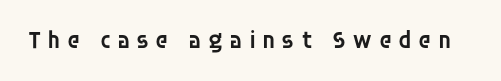
The image shows 25 px text type, upright; set unusually wide letter spacing (+0.24 em), not underlined.
